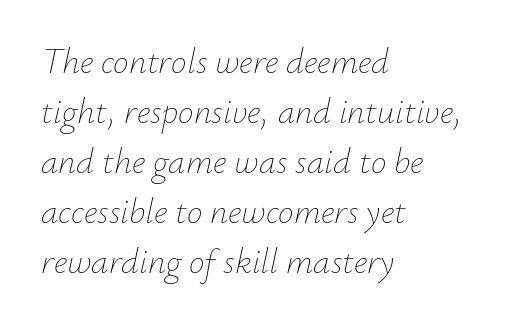
{"italic": "yes", "lean": "right", "slant_degrees": 12, "bold": "no", "weight": "thin", "width": "normal", "stroke_contrast": "low", "x_height": "small", "monospaced": "no", "underline": "no", "align": "left", "line_spacing": "normal", "line_spacing_ratio": 1.43, "letter_spacing": "normal", "letter_spacing_em": 0.0, "glyph_px": 35}
